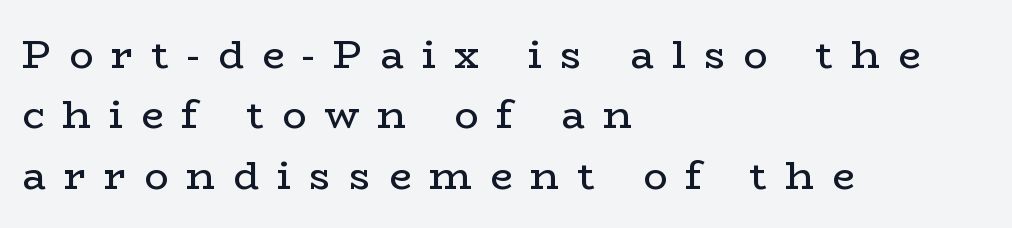
Q: Is the text bold? A: No.
Q: Is the text italic (slanted)? A: No, it is upright.
Q: Is the typeface a serif or a sans-serif typeface? A: Serif.
Q: Is the text underlined? A: No.
Q: How is the paragraph aligned? A: Left-aligned.
Q: Is the spacing between letters normal or unusually wide? A: Unusually wide.
Q: Is the spacing between lines tight, normal or loose? A: Normal.
Q: Width (condensed, normal, or wide)? A: Wide.
Q: Stroke contrast? A: Low.
Q: x-height? A: Medium.
Q: Monospaced? A: No.
